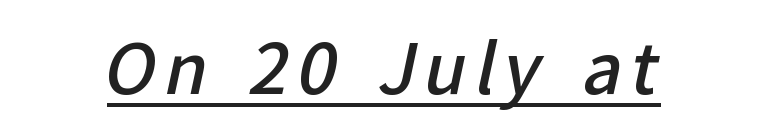
Q: Is the text bold? A: Semi-bold.
Q: Is the typeface a serif or a sans-serif typeface? A: Sans-serif.
Q: Is the text underlined? A: Yes.
Q: Width (condensed, normal, or wide)? A: Normal.
Q: Stroke contrast? A: Low.
Q: x-height? A: Medium.
Q: Monospaced? A: No.
